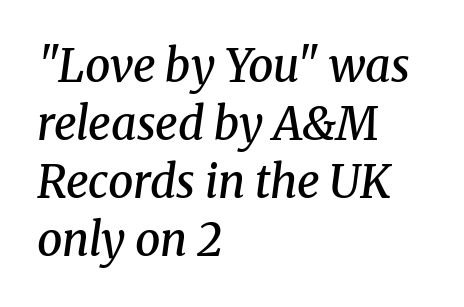
The image shows 45 px semibold serif type, italic (leaning right); set left-aligned, normal line spacing (1.29x), normal letter spacing, not underlined; medium stroke contrast and a medium x-height.
